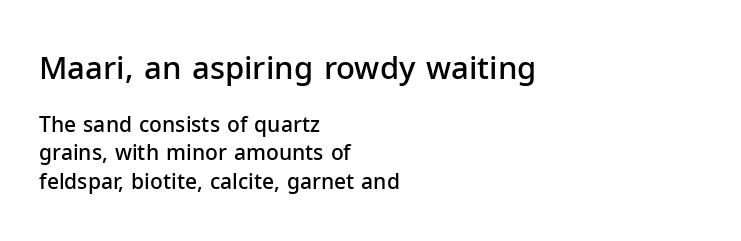
{"serif": "no", "italic": "no", "bold": "semi", "weight": "semibold", "width": "normal", "stroke_contrast": "low", "x_height": "medium", "monospaced": "no", "underline": "no", "align": "left", "line_spacing": "normal", "line_spacing_ratio": 1.34, "letter_spacing": "normal", "letter_spacing_em": 0.0, "larger_block": "first", "size_ratio": 1.48, "glyph_px": 31}
